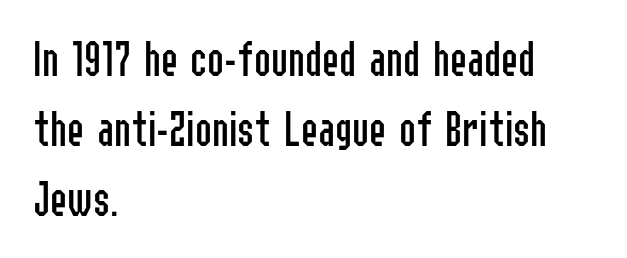
Each line starts at the same left margin while the right side varies. Students, note that the glyphs here touch the page at normal intervals. One glance says typical: line gaps are just what's usual. The letters carry no serifs — their stems end cleanly without finishing strokes. Clear beneath every line of the passage. Designer's note — italics off, roman on.
